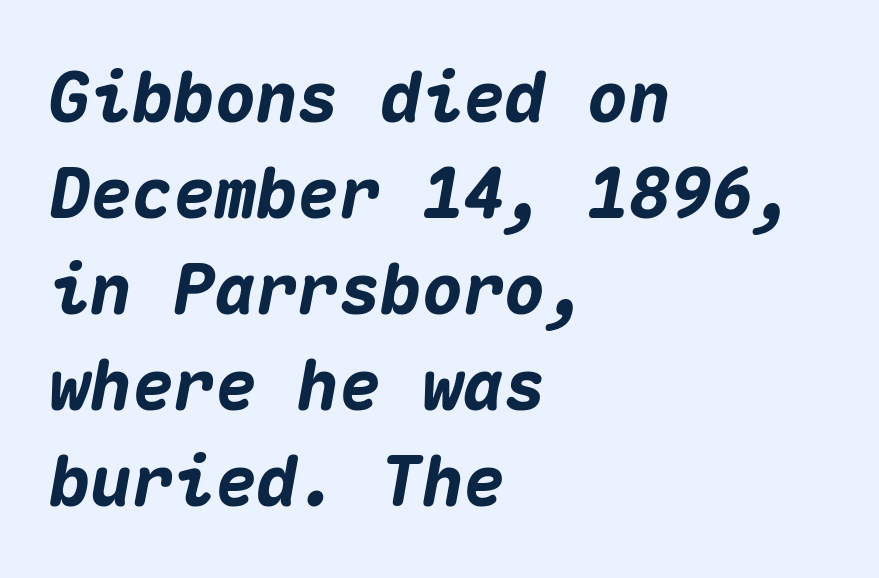
{"italic": "yes", "lean": "right", "slant_degrees": 10, "bold": "yes", "weight": "heavy", "width": "normal", "stroke_contrast": "medium", "x_height": "medium", "monospaced": "yes", "underline": "no", "align": "left", "line_spacing": "normal", "line_spacing_ratio": 1.39, "letter_spacing": "normal", "letter_spacing_em": 0.0, "glyph_px": 69}
